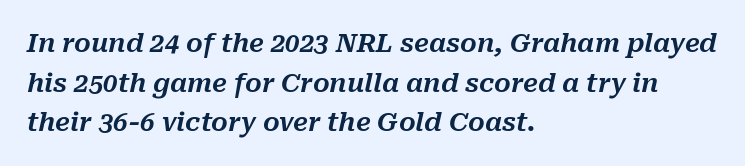
Glyph-to-glyph distance matches everyday printed text. Notice how the stems are inclined rather than vertical — that's the hallmark of italics. Honestly, the row spacing looks completely unremarkable. Bare-footed words on every line. Leftover space on each line is placed entirely after the last word.
